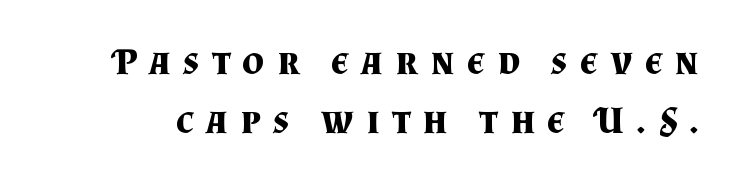
The image shows 38 px bold serif type, upright; set normal line spacing (1.56x), unusually wide letter spacing (+0.33 em), not underlined; medium stroke contrast and a small x-height.
